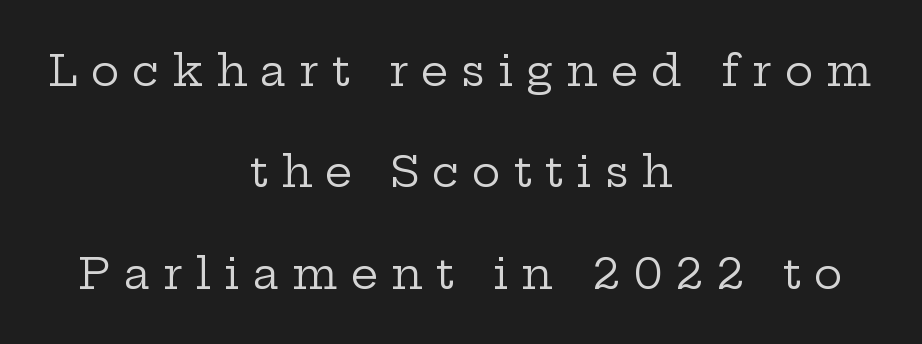
Q: Is the text bold? A: No.
Q: Is the text italic (slanted)? A: No, it is upright.
Q: Is the typeface a serif or a sans-serif typeface? A: Serif.
Q: Is the text underlined? A: No.
Q: How is the paragraph aligned? A: Centered.
Q: Is the spacing between letters normal or unusually wide? A: Unusually wide.
Q: Is the spacing between lines tight, normal or loose? A: Loose.
Q: Width (condensed, normal, or wide)? A: Wide.
Q: Stroke contrast? A: Low.
Q: x-height? A: Medium.
Q: Monospaced? A: No.
